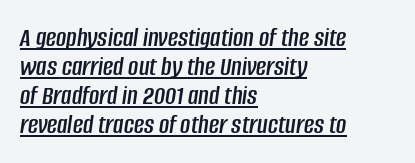
The letters advance in unequal steps, a hallmark of proportional type. The letters are slanted; this is an italic face. Descenders here cross a horizontal rule under the line. The type is set solid horizontally, with unmodified tracking. Notice how the passage keeps a crisp vertical edge on the left only.
